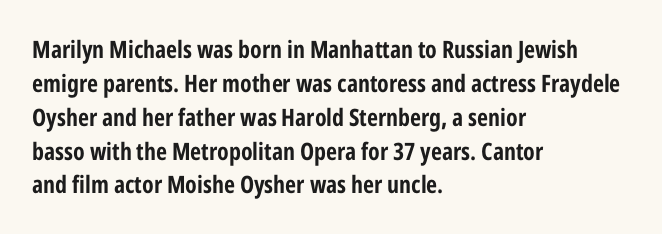
Check under the words: just untouched page. The lettering stays uniformly vertical, giving the passage a roman look. Does the weight exceed regular? Yes, all the way to bold. Leading: standard.
